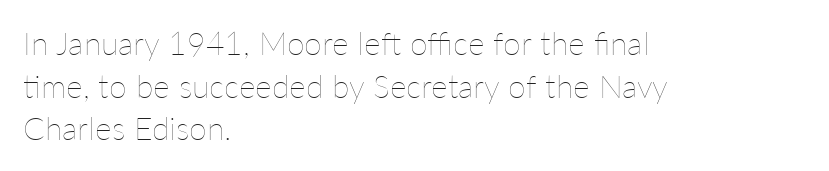
Q: Is the text bold? A: No.
Q: Is the text italic (slanted)? A: No, it is upright.
Q: Is the text underlined? A: No.
Q: How is the paragraph aligned? A: Left-aligned.
Q: Is the spacing between letters normal or unusually wide? A: Normal.
Q: Is the spacing between lines tight, normal or loose? A: Normal.
Q: Width (condensed, normal, or wide)? A: Normal.
Q: Stroke contrast? A: Low.
Q: x-height? A: Medium.
Q: Monospaced? A: No.
